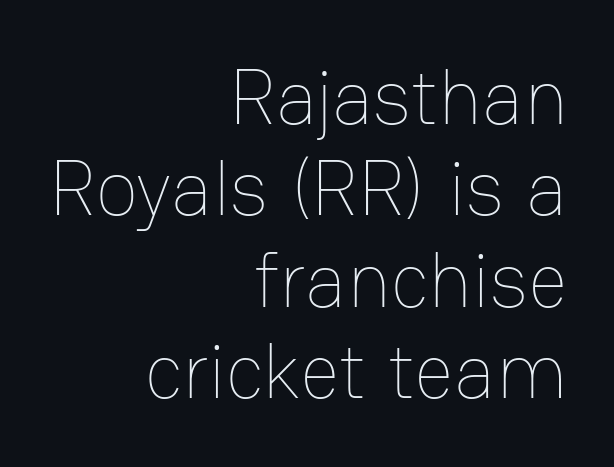
The strokes are not fattened; the text isn't bold. Tracking here is standard; glyphs follow each other at the usual distance. Vertical strokes here are truly vertical. Looks like regular typesetting: each glyph gets only the width it needs. Underlining? Definitely not there. Horizontally, the lines are justified to the trailing edge only.
